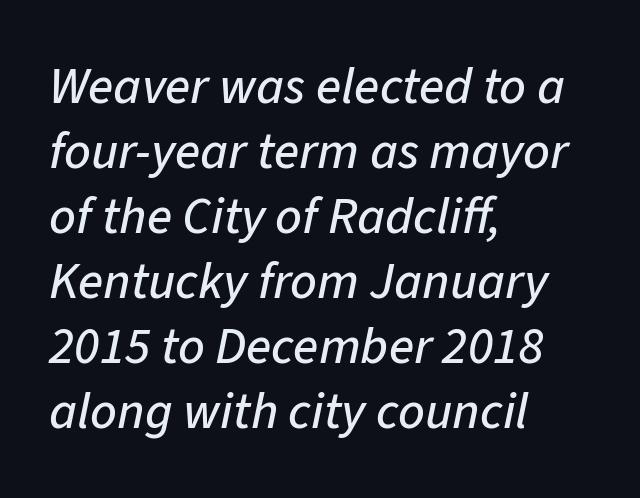
This rendering leaves character spacing at its baseline value. The passage shown is typed in a proportional face where columns would drift. The rendering applies a slant to the glyphs. Underlining? Definitely not there. The line-height multiplier appears to be the usual default. Alignment: flush left.
